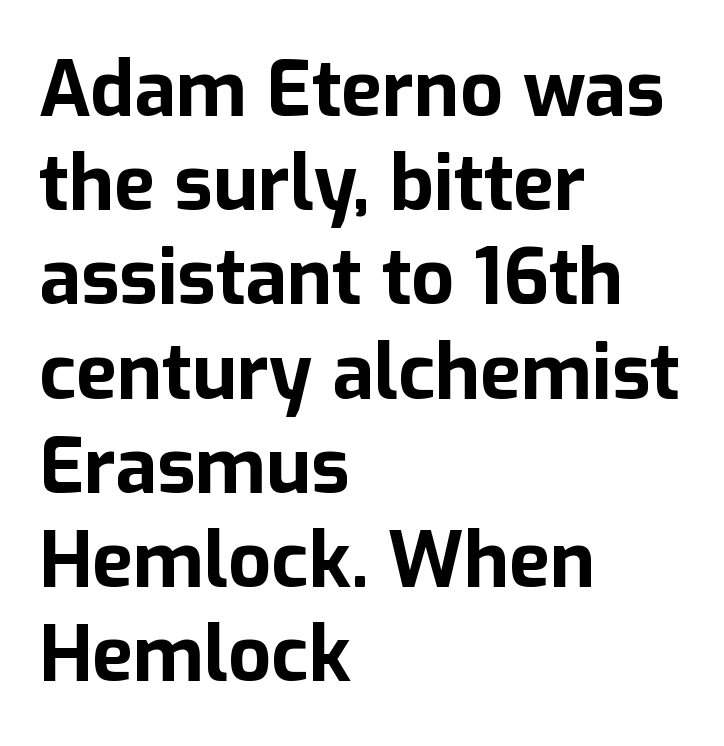
{"serif": "no", "italic": "no", "bold": "yes", "weight": "bold", "width": "normal", "stroke_contrast": "low", "x_height": "medium", "monospaced": "no", "underline": "no", "align": "left", "line_spacing_ratio": 1.24, "letter_spacing": "normal", "letter_spacing_em": 0.0, "glyph_px": 76}
